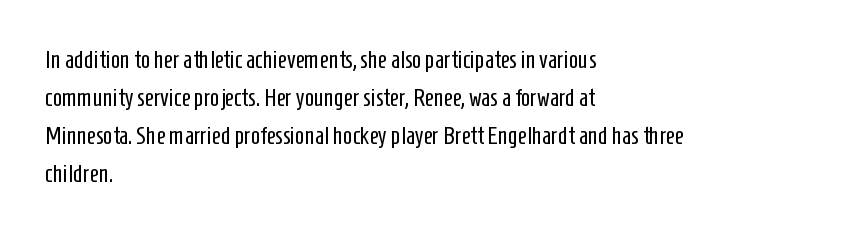
The font's upright variant was chosen for this text. The specimen omits any rule beneath the text block's lines. All the whitespace from short lines collects on the right. Tracking here is standard; glyphs follow each other at the usual distance.
